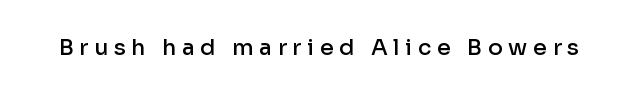
The image shows 22 px text type, upright; set unusually wide letter spacing (+0.26 em), not underlined.
